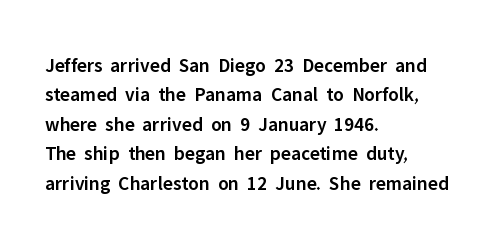
The image shows 20 px text type, upright; set left-aligned, normal line spacing (1.47x), normal letter spacing, not underlined.
